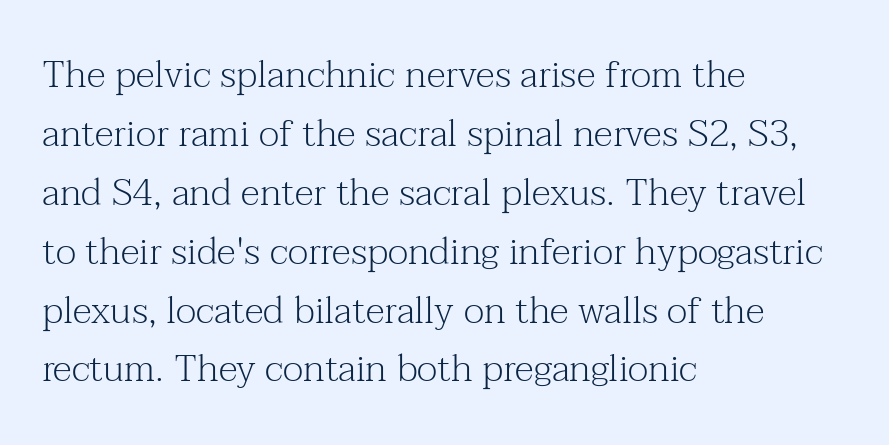
Leading: standard. The letters advance in unequal steps, a hallmark of proportional type. I'd call this a serif setting — the letters wear small feet. Stems here are at most as thick as an everyday book face. Leftover space on each line is placed entirely after the last word.
